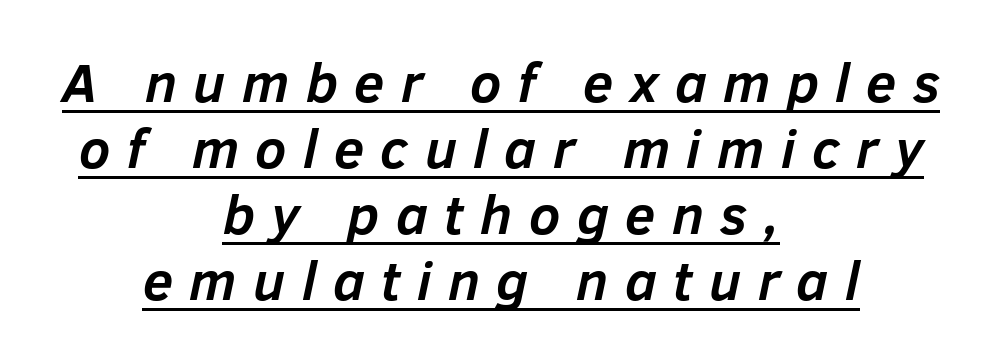
The image shows 55 px semibold type, italic (leaning right); set centered, line spacing 1.2x, unusually wide letter spacing (+0.3 em), underlined; low stroke contrast and a medium x-height.
